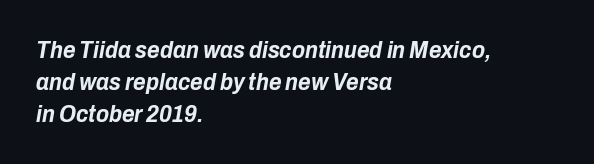
Tracking here is standard; glyphs follow each other at the usual distance. Is the block centered? No — it sits flush against the left margin. Designer's note — italics engaged. Line spacing here is normal.
